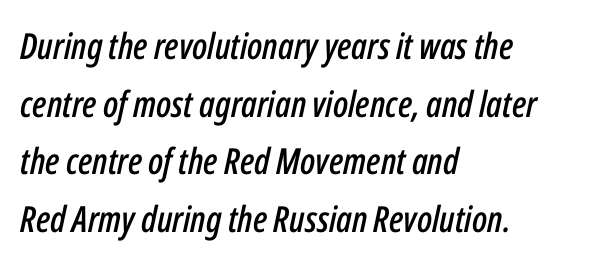
All the whitespace from short lines collects on the right. The letters advance in unequal steps, a hallmark of proportional type. The gap between lines stays unmarked. The typography opts for an oblique posture over an upright one. Vertically, the passage feels balanced, rows spaced as you'd expect. Students, note that the glyphs here touch the page at normal intervals.
